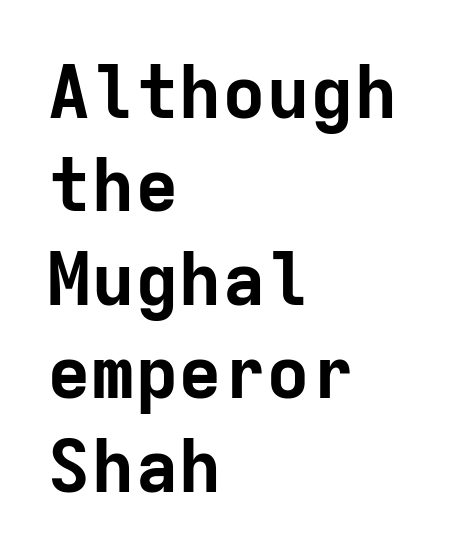
Every letter is thick-stroked: bold, no question. Check under the words: just untouched page. Reading down the block, your eye returns to a fixed left position each line. This sample uses an upright cut, with every glyph sitting square on the baseline. Quick note: interline space is typical. I'd call this a sans setting — the letters go barefoot.
